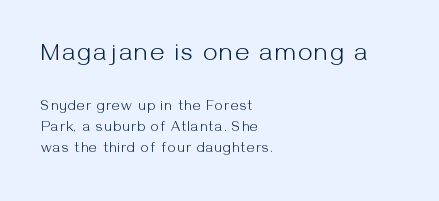
Compared with typical paragraphs, the rows here are spaced about the same. The axis of the letterforms is exactly vertical. No chunkiness to these letters — they're not bold. The area under the type is left untouched. These two chunks differ in scale, with the top chunk taking the larger measure. The typesetter chose a ragged-right arrangement here.
